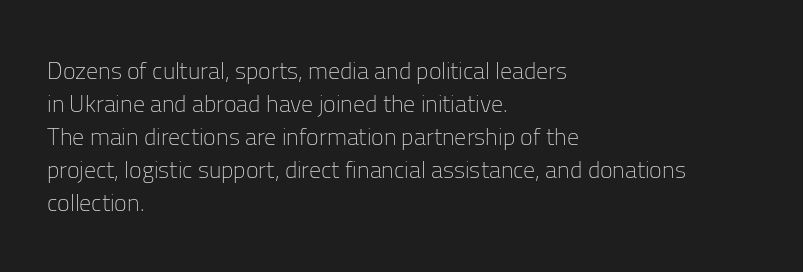
{"italic": "no", "bold": "no", "underline": "no", "align": "left", "line_spacing": "normal", "line_spacing_ratio": 1.37, "letter_spacing": "normal", "letter_spacing_em": 0.0, "glyph_px": 24}
